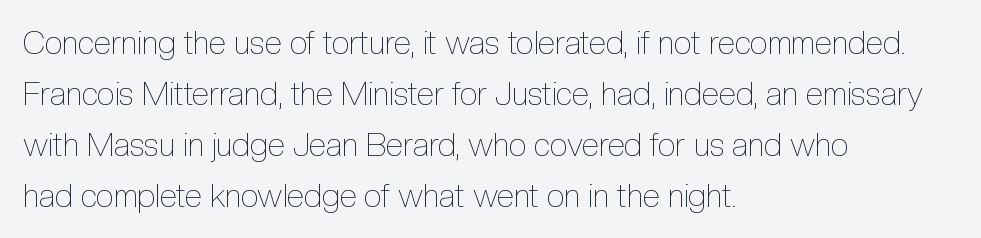
The image shows 32 px thin, condensed type, upright; set left-aligned, normal line spacing (1.59x), normal letter spacing, not underlined; a medium x-height.
